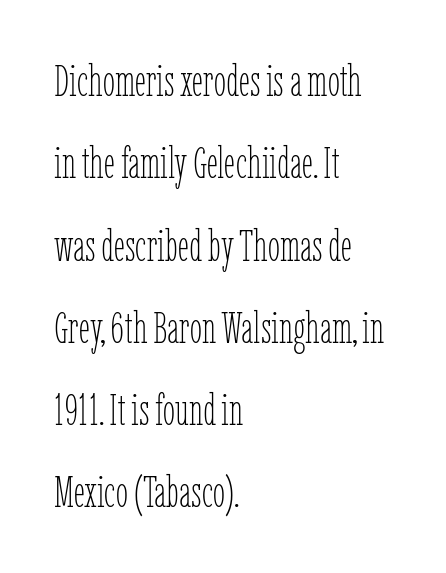
Beneath every word, the page is bare. Ascenders rise straight up at ninety degrees. The passage is arranged the way most books set body copy — flush left. The face used here is proportionally spaced, like ordinary book or web type. The typeface has the unassuming heft of standard copy or less.
